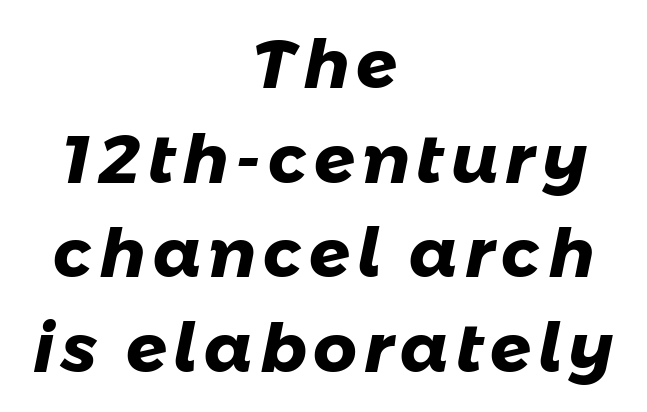
The image shows 68 px heavy sans-serif type; set centered, normal line spacing (1.39x), not underlined; low stroke contrast and a medium x-height.
